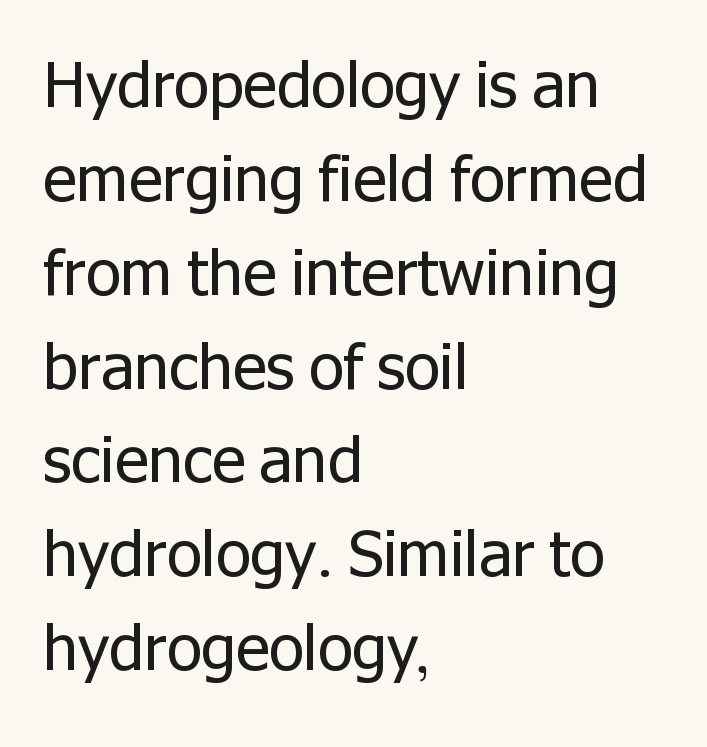
{"serif": "no", "italic": "no", "bold": "no", "weight": "regular", "width": "normal", "stroke_contrast": "low", "x_height": "medium", "monospaced": "no", "underline": "no", "align": "left", "line_spacing": "normal", "line_spacing_ratio": 1.49, "letter_spacing": "normal", "letter_spacing_em": 0.0, "glyph_px": 63}
